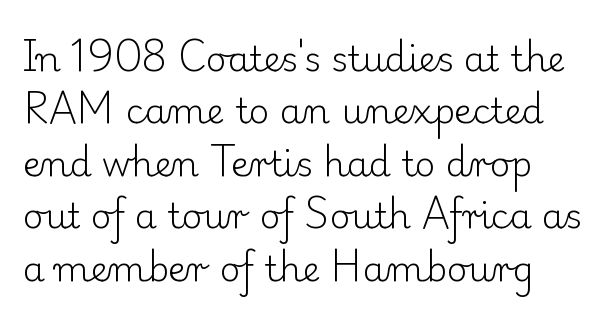
Q: Is the text bold? A: No.
Q: Is the text italic (slanted)? A: No, it is upright.
Q: Is the text underlined? A: No.
Q: How is the paragraph aligned? A: Left-aligned.
Q: Is the spacing between letters normal or unusually wide? A: Normal.
Q: Is the spacing between lines tight, normal or loose? A: Normal.
Q: Width (condensed, normal, or wide)? A: Normal.
Q: Stroke contrast? A: Low.
Q: x-height? A: Small.
Q: Monospaced? A: No.
